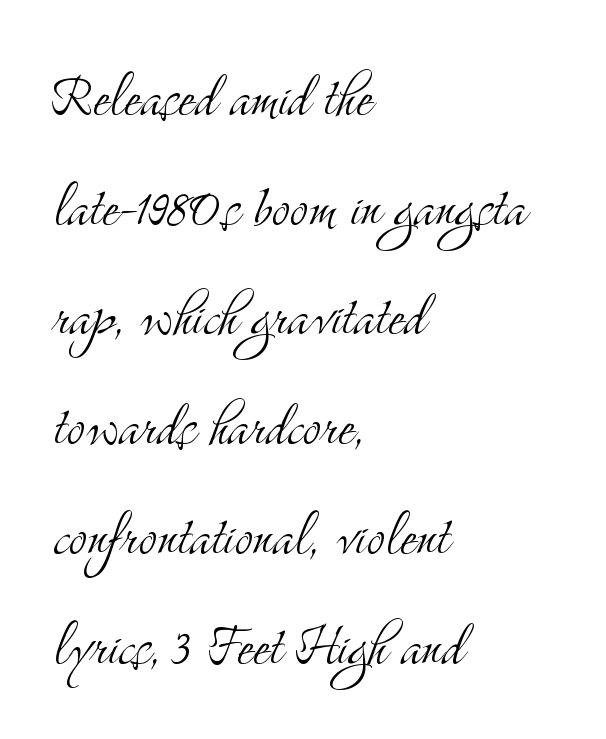
The image shows 69 px light, condensed serif type; set left-aligned, normal line spacing (1.59x), normal letter spacing, not underlined; medium stroke contrast and a small x-height.
